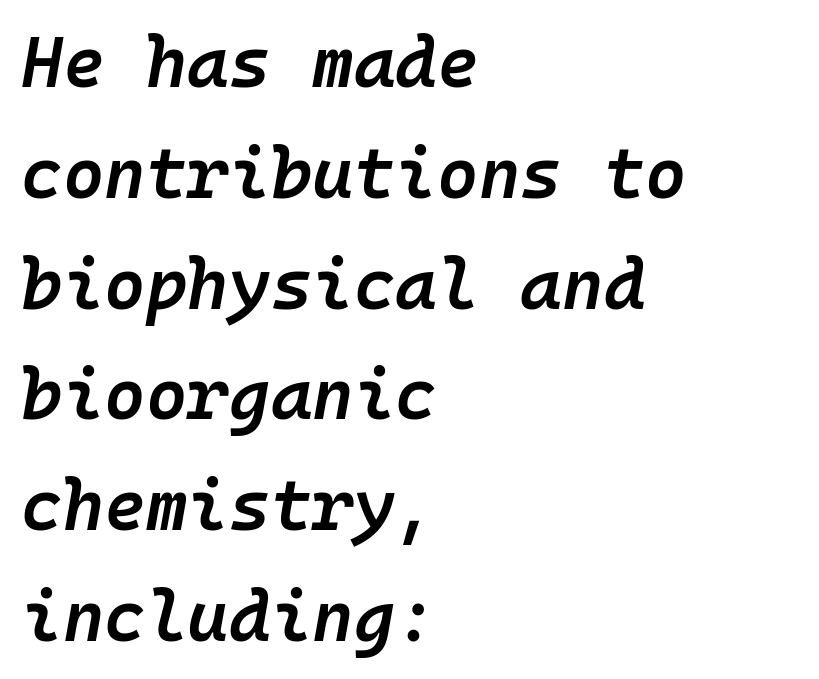
The image shows 71 px semibold type, italic (leaning right), monospaced; set left-aligned, normal line spacing (1.56x), normal letter spacing, not underlined; low stroke contrast and a medium x-height.
